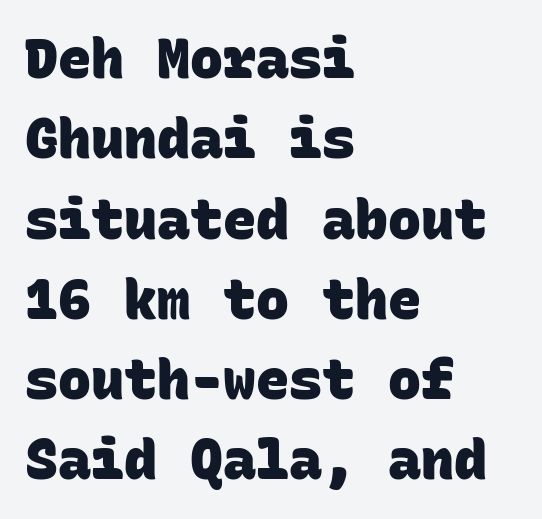
Q: Is the text bold? A: Yes.
Q: Is the typeface a serif or a sans-serif typeface? A: Sans-serif.
Q: Is the text underlined? A: No.
Q: How is the paragraph aligned? A: Left-aligned.
Q: Is the spacing between letters normal or unusually wide? A: Normal.
Q: Is the spacing between lines tight, normal or loose? A: Normal.
Q: Width (condensed, normal, or wide)? A: Normal.
Q: Stroke contrast? A: Low.
Q: x-height? A: Large.
Q: Monospaced? A: Yes.
